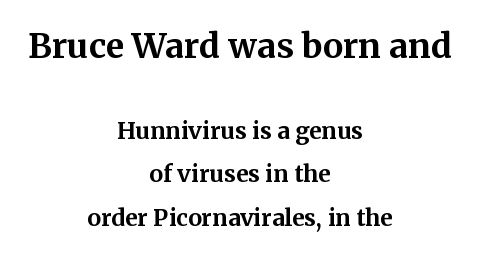
The image shows 34 px bold serif type, upright; set centered, loose line spacing (1.9x), normal letter spacing, not underlined; the first (top) block is 1.48x larger; medium stroke contrast and a medium x-height.
